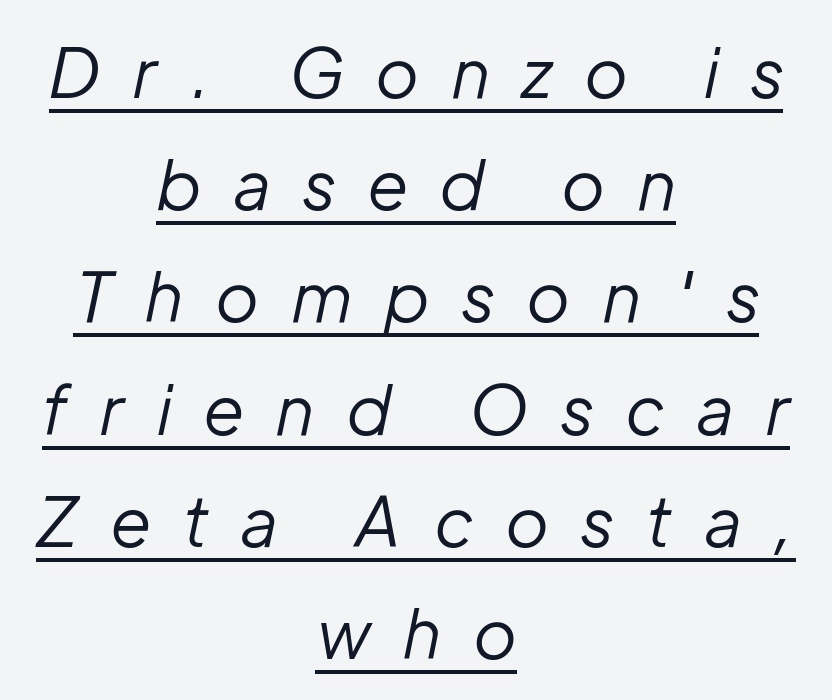
Q: Is the text bold? A: No.
Q: Is the text italic (slanted)? A: Yes, it leans right by about 12 degrees.
Q: Is the text underlined? A: Yes.
Q: How is the paragraph aligned? A: Centered.
Q: Is the spacing between letters normal or unusually wide? A: Unusually wide.
Q: Is the spacing between lines tight, normal or loose? A: Normal.
Q: Width (condensed, normal, or wide)? A: Normal.
Q: Stroke contrast? A: Low.
Q: x-height? A: Medium.
Q: Monospaced? A: No.
